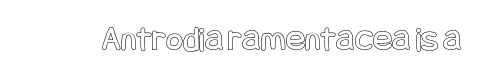
Q: Is the text italic (slanted)? A: No, it is upright.
Q: Is the text underlined? A: No.
Q: Is the spacing between letters normal or unusually wide? A: Normal.
Q: Width (condensed, normal, or wide)? A: Condensed.
Q: x-height? A: Large.
